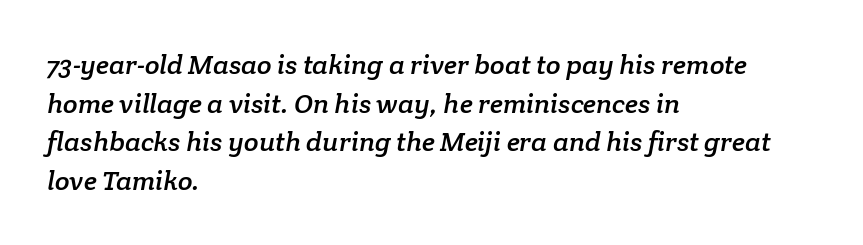
Q: Is the text underlined? A: No.
Q: How is the paragraph aligned? A: Left-aligned.
Q: Is the spacing between letters normal or unusually wide? A: Normal.
Q: Is the spacing between lines tight, normal or loose? A: Normal.
